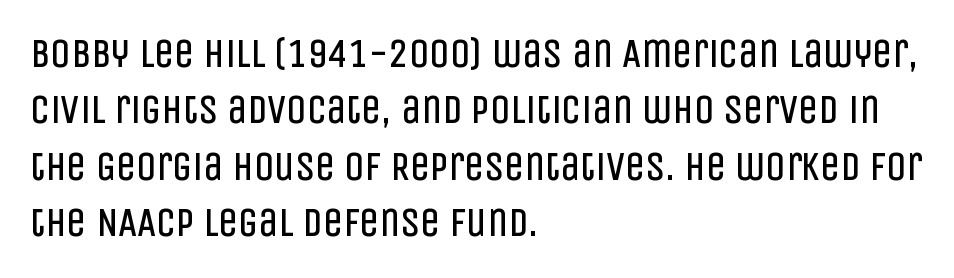
{"serif": "no", "italic": "no", "bold": "no", "weight": "regular", "width": "condensed", "stroke_contrast": "low", "x_height": "large", "monospaced": "no", "underline": "no", "align": "left", "line_spacing": "normal", "line_spacing_ratio": 1.41, "letter_spacing": "normal", "letter_spacing_em": 0.0, "glyph_px": 40}
